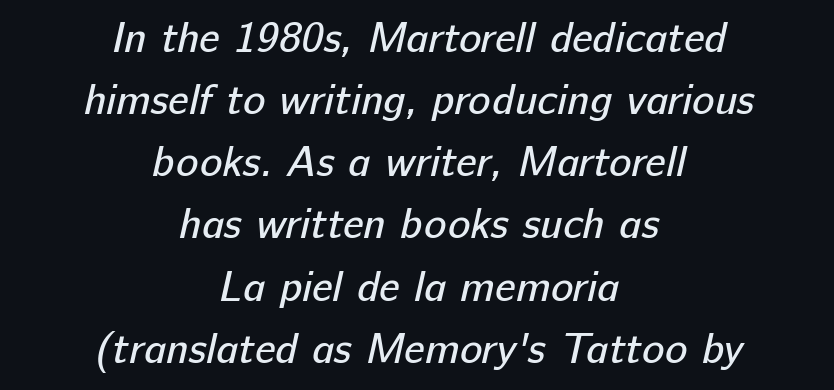
Observe the ordinary spacing: letters are neighbours, not strangers. The passage shown is typed in a proportional face where columns would drift. Unlike a traditional serif, this face leaves its strokes unadorned. A centered setting, common on invitations and titles, is used for this passage. Evenly set lines give the paragraph a standard silhouette.
